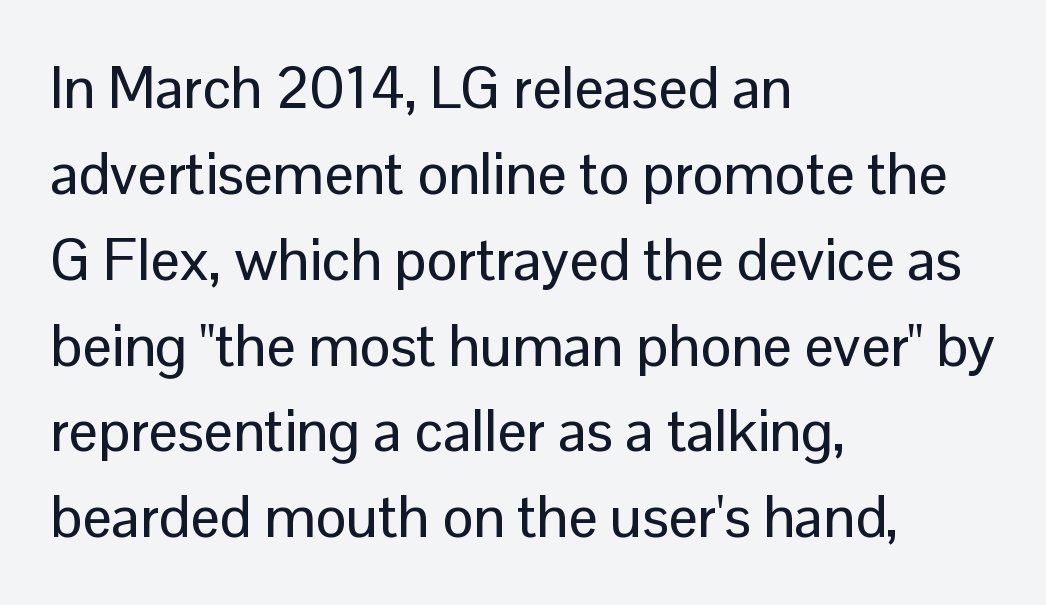
{"serif": "no", "italic": "no", "width": "normal", "stroke_contrast": "low", "x_height": "medium", "monospaced": "no", "underline": "no", "align": "left", "line_spacing": "normal", "line_spacing_ratio": 1.48, "letter_spacing": "normal", "letter_spacing_em": 0.0, "glyph_px": 58}
